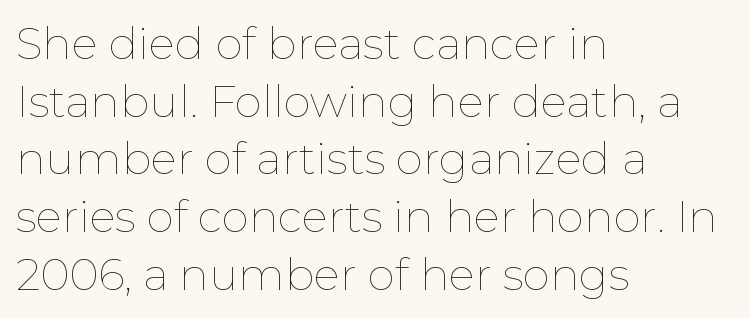
{"italic": "no", "bold": "no", "weight": "thin", "width": "normal", "stroke_contrast": "low", "x_height": "medium", "monospaced": "no", "underline": "no", "align": "left", "line_spacing": "normal", "line_spacing_ratio": 1.31, "letter_spacing": "normal", "letter_spacing_em": 0.0, "glyph_px": 44}
